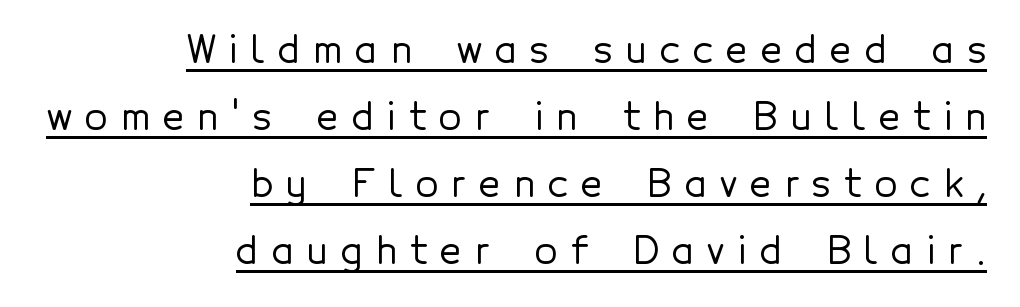
Q: Is the text italic (slanted)? A: No, it is upright.
Q: Is the typeface a serif or a sans-serif typeface? A: Sans-serif.
Q: Is the text underlined? A: Yes.
Q: How is the paragraph aligned? A: Right-aligned.
Q: Is the spacing between letters normal or unusually wide? A: Unusually wide.
Q: Width (condensed, normal, or wide)? A: Normal.
Q: x-height? A: Medium.
Q: Monospaced? A: No.
